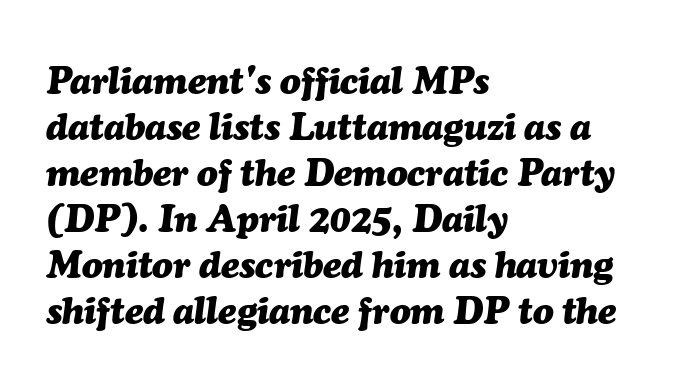
The image shows 38 px heavy type, italic (leaning right); set left-aligned, line spacing 1.21x, normal letter spacing, not underlined; medium stroke contrast and a medium x-height.
